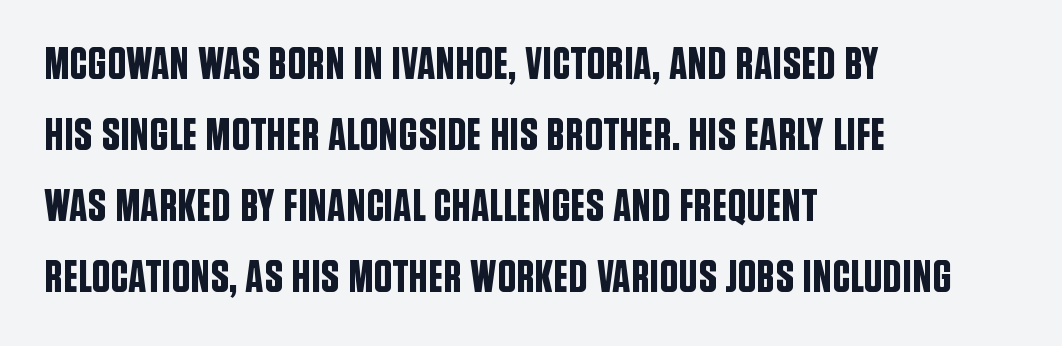
Q: Is the text italic (slanted)? A: No, it is upright.
Q: Is the typeface a serif or a sans-serif typeface? A: Sans-serif.
Q: Is the text underlined? A: No.
Q: How is the paragraph aligned? A: Left-aligned.
Q: Is the spacing between letters normal or unusually wide? A: Normal.
Q: Is the spacing between lines tight, normal or loose? A: Normal.
Q: Width (condensed, normal, or wide)? A: Condensed.
Q: Stroke contrast? A: Low.
Q: x-height? A: Large.
Q: Monospaced? A: No.
